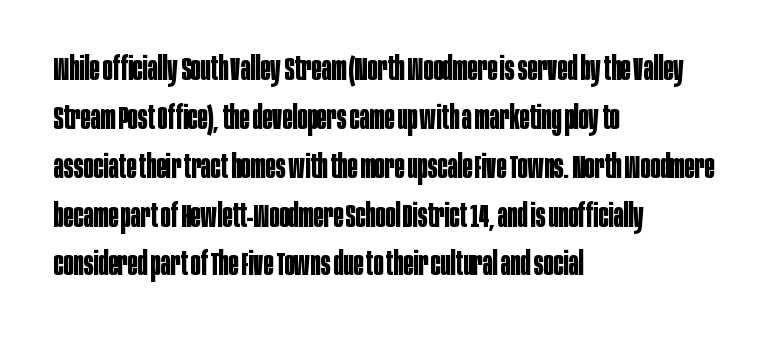
Q: Is the text bold? A: Yes.
Q: Is the text italic (slanted)? A: No, it is upright.
Q: Is the typeface a serif or a sans-serif typeface? A: Sans-serif.
Q: Is the text underlined? A: No.
Q: How is the paragraph aligned? A: Left-aligned.
Q: Is the spacing between letters normal or unusually wide? A: Normal.
Q: Is the spacing between lines tight, normal or loose? A: Normal.
Q: Width (condensed, normal, or wide)? A: Condensed.
Q: Stroke contrast? A: Low.
Q: x-height? A: Large.
Q: Monospaced? A: No.
